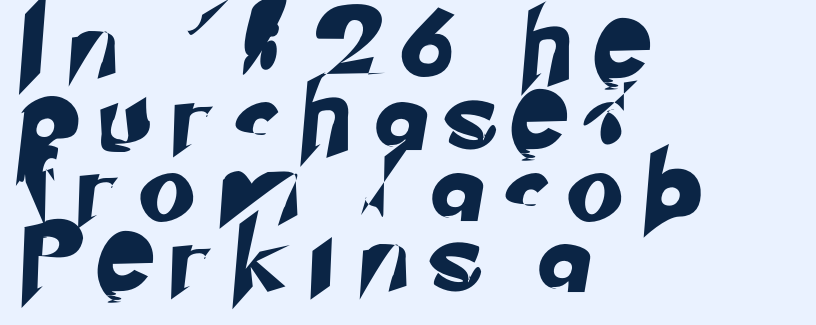
The image shows 71 px sans-serif type; set left-aligned, tight line spacing (1.0x), unusually wide letter spacing (+0.41 em), not underlined; low stroke contrast and a small x-height.
